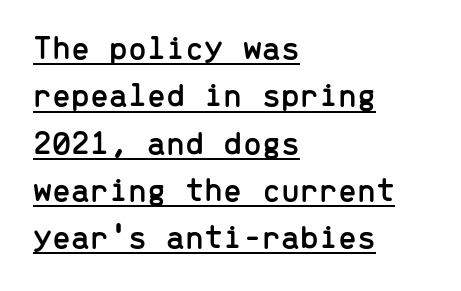
Q: Is the text italic (slanted)? A: No, it is upright.
Q: Is the typeface a serif or a sans-serif typeface? A: Sans-serif.
Q: Is the text underlined? A: Yes.
Q: How is the paragraph aligned? A: Left-aligned.
Q: Is the spacing between letters normal or unusually wide? A: Normal.
Q: Is the spacing between lines tight, normal or loose? A: Normal.
Q: Width (condensed, normal, or wide)? A: Normal.
Q: Stroke contrast? A: Low.
Q: x-height? A: Medium.
Q: Monospaced? A: Yes.
